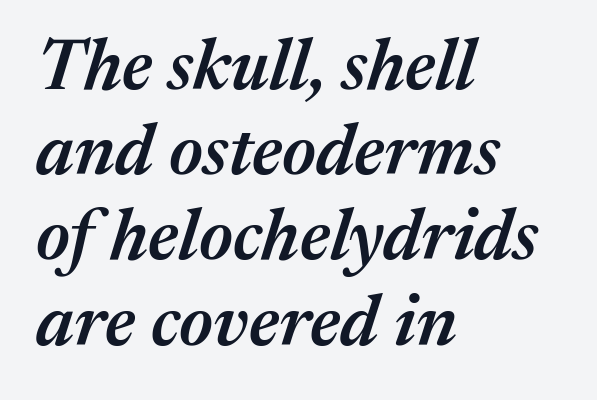
{"italic": "yes", "lean": "right", "slant_degrees": 17, "bold": "semi", "weight": "semibold", "width": "normal", "stroke_contrast": "medium", "x_height": "medium", "monospaced": "no", "underline": "no", "align": "left", "line_spacing_ratio": 1.2, "letter_spacing": "normal", "letter_spacing_em": 0.0, "glyph_px": 71}
